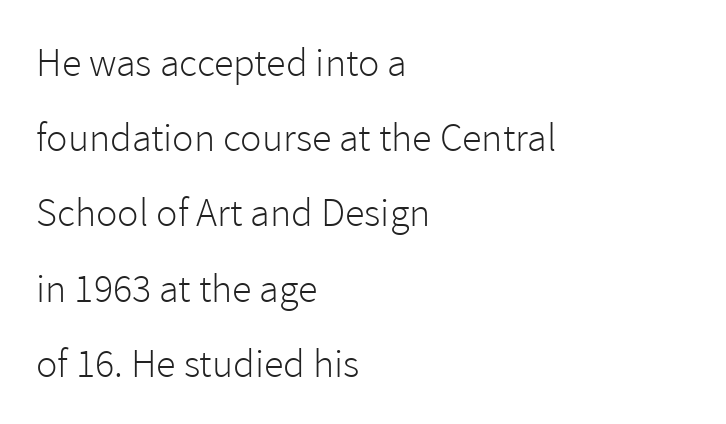
{"serif": "no", "italic": "no", "bold": "no", "weight": "light", "width": "normal", "x_height": "medium", "monospaced": "no", "underline": "no", "align": "left", "line_spacing_ratio": 1.88, "letter_spacing": "normal", "letter_spacing_em": 0.0, "glyph_px": 40}
